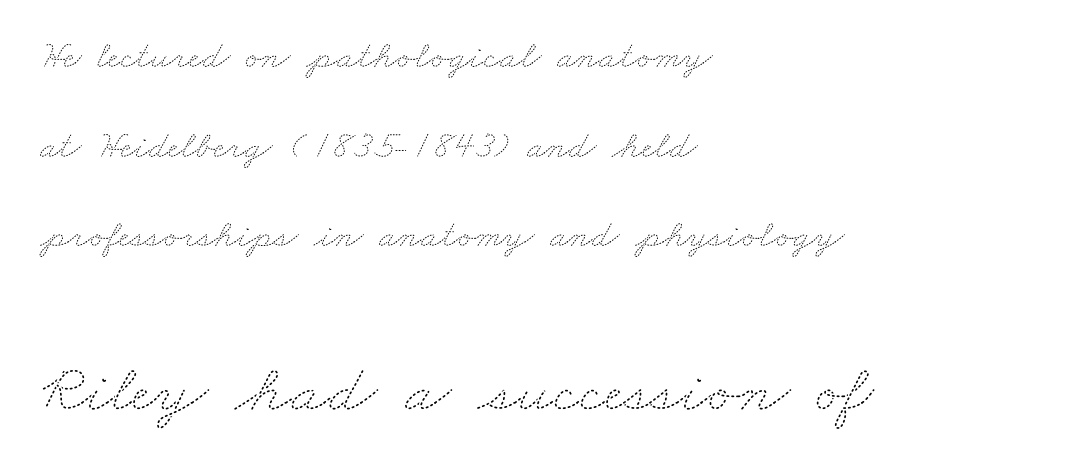
{"bold": "no", "weight": "thin", "width": "wide", "stroke_contrast": "medium", "x_height": "small", "monospaced": "no", "underline": "no", "align": "left", "line_spacing": "loose", "line_spacing_ratio": 2.3, "letter_spacing": "normal", "letter_spacing_em": 0.0, "larger_block": "second", "size_ratio": 1.74, "glyph_px": 68}
